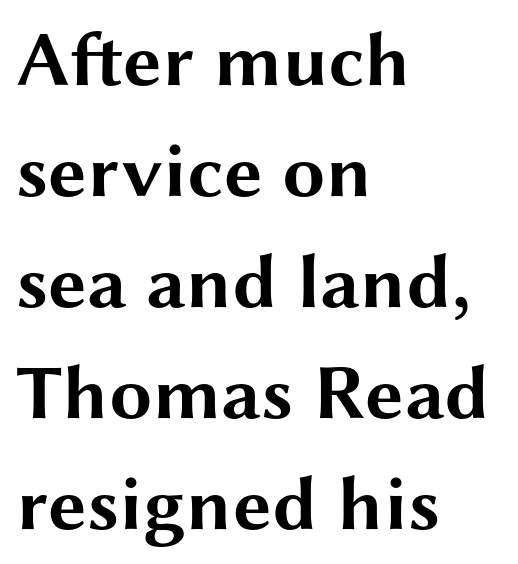
The image shows 77 px bold, wide sans-serif type, upright; set left-aligned, normal line spacing (1.44x), normal letter spacing, not underlined; medium stroke contrast and a medium x-height.
